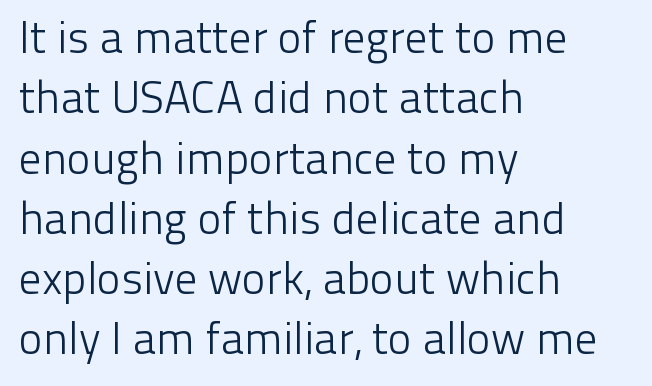
Q: Is the text bold? A: No.
Q: Is the text italic (slanted)? A: No, it is upright.
Q: Is the typeface a serif or a sans-serif typeface? A: Sans-serif.
Q: Is the text underlined? A: No.
Q: How is the paragraph aligned? A: Left-aligned.
Q: Is the spacing between letters normal or unusually wide? A: Normal.
Q: Is the spacing between lines tight, normal or loose? A: Normal.
Q: Width (condensed, normal, or wide)? A: Normal.
Q: Stroke contrast? A: Low.
Q: x-height? A: Medium.
Q: Monospaced? A: No.
